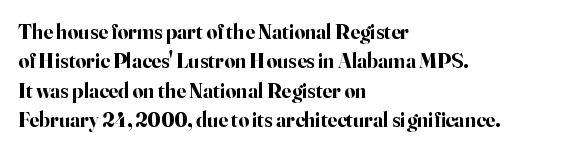
Posture: upright roman. Underlining? Definitely not there. Each line starts at the same left margin while the right side varies. Stroke thickness is high; the sample reads as a true bold. The block of text has a typical density, with ordinary space between rows.
